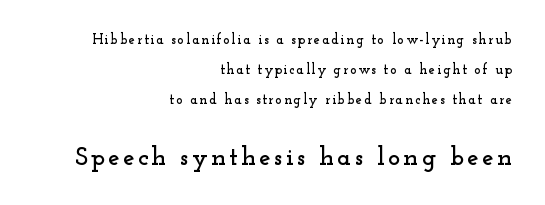
{"italic": "no", "underline": "no", "align": "right", "line_spacing": "loose", "line_spacing_ratio": 2.16, "larger_block": "second", "size_ratio": 1.86, "glyph_px": 26}
